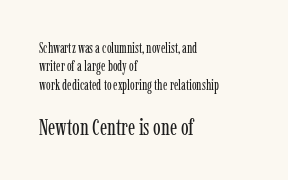
The image shows 23 px text type, upright; set left-aligned, normal line spacing (1.32x), normal letter spacing, not underlined; the second (bottom) block is 1.64x larger.
